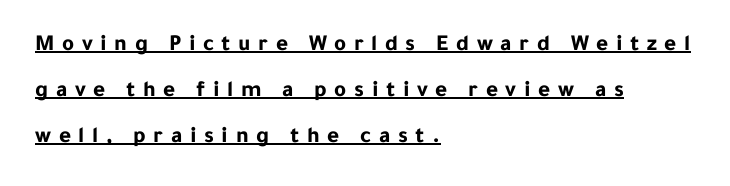
Q: Is the text bold? A: Yes.
Q: Is the text italic (slanted)? A: No, it is upright.
Q: Is the text underlined? A: Yes.
Q: How is the paragraph aligned? A: Left-aligned.
Q: Is the spacing between letters normal or unusually wide? A: Unusually wide.
Q: Is the spacing between lines tight, normal or loose? A: Loose.
